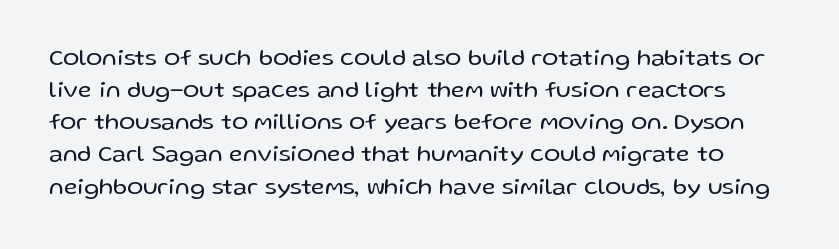
The image shows 24 px text type, upright; set normal line spacing (1.34x), normal letter spacing, not underlined.
